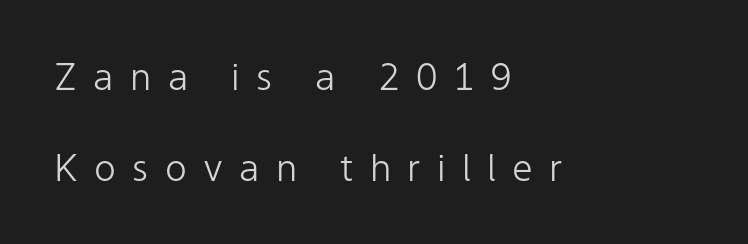
The image shows 37 px light sans-serif type, upright; set left-aligned, loose line spacing (2.45x), unusually wide letter spacing (+0.44 em), not underlined; low stroke contrast and a medium x-height.
